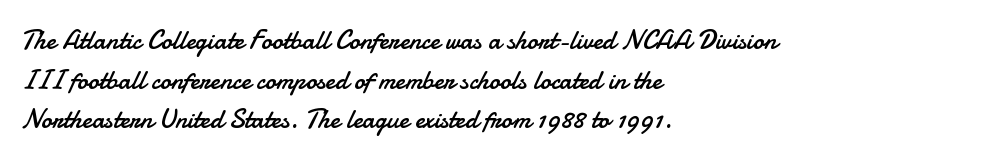
Notice how descenders clear the ascenders below comfortably — that's standard leading. Inter-character spacing is left at the font's built-in metrics. Bare-footed words on every line. The strokes are not fattened; the text isn't bold. A student would call this left alignment; a typographer would say flush left, rag right.
